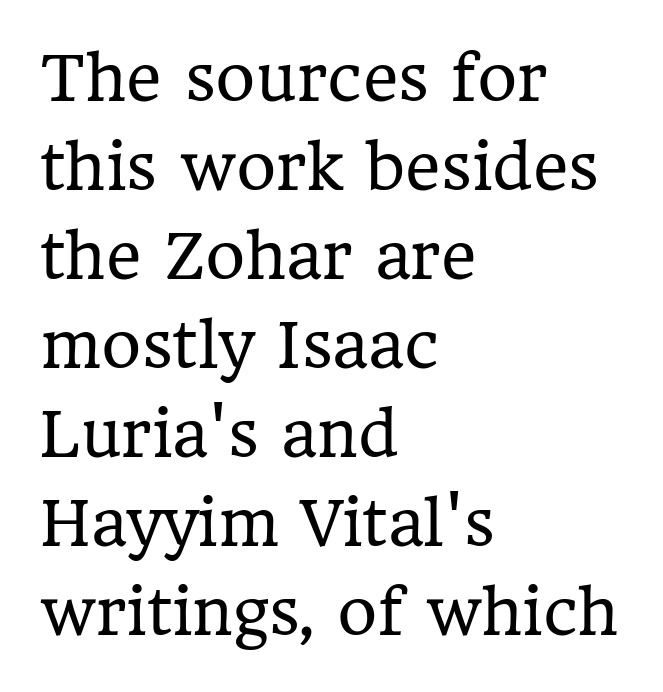
The image shows 61 px regular-weight serif type, upright; set left-aligned, normal line spacing (1.46x), normal letter spacing, not underlined; low stroke contrast and a medium x-height.
